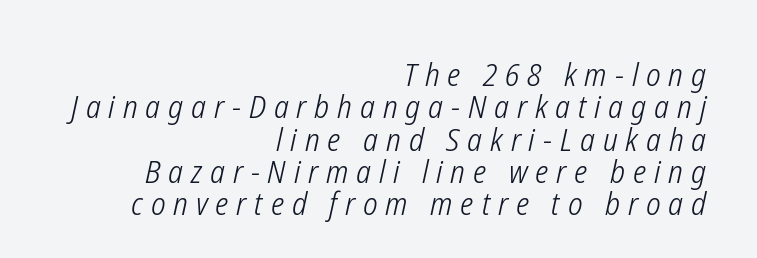
{"italic": "yes", "lean": "right", "slant_degrees": 12, "bold": "no", "weight": "light", "width": "condensed", "stroke_contrast": "low", "x_height": "medium", "monospaced": "no", "underline": "no", "align": "right", "line_spacing": "tight", "line_spacing_ratio": 1.01, "letter_spacing": "wide", "letter_spacing_em": 0.25, "glyph_px": 32}
